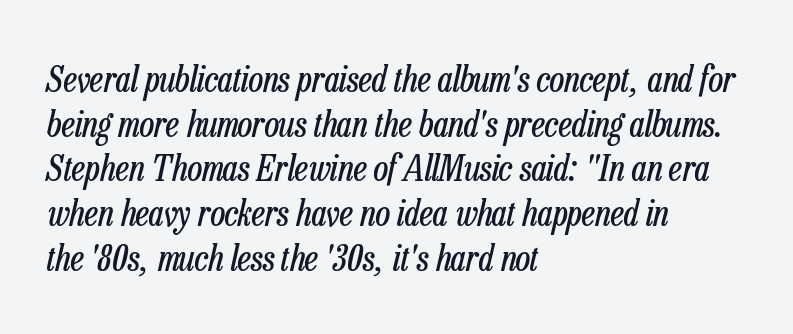
The setting favours the left margin, as ordinary paragraphs usually do. Does extra space separate the letters? No, they use regular spacing. The typesetting does not lean heavy: it is not bold. The letters advance in unequal steps, a hallmark of proportional type.
